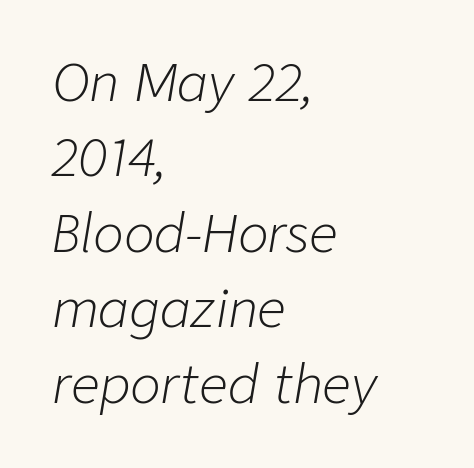
{"italic": "yes", "lean": "right", "slant_degrees": 9, "bold": "no", "weight": "light", "width": "normal", "stroke_contrast": "low", "x_height": "medium", "monospaced": "no", "underline": "no", "align": "left", "line_spacing": "normal", "line_spacing_ratio": 1.48, "letter_spacing": "normal", "letter_spacing_em": 0.0, "glyph_px": 51}
